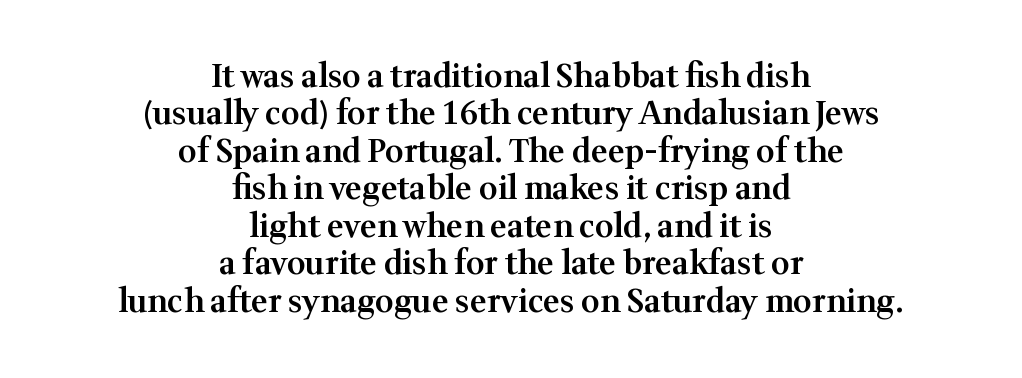
The image shows 32 px semibold serif type, upright; set centered, line spacing 1.17x, normal letter spacing, not underlined; medium stroke contrast and a medium x-height.
